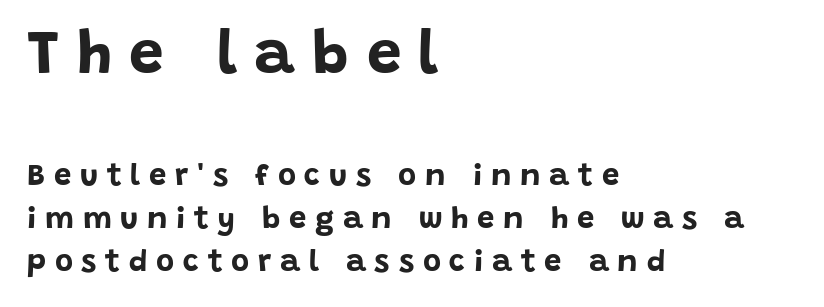
Q: Is the text bold? A: Yes.
Q: Is the text italic (slanted)? A: No, it is upright.
Q: Is the typeface a serif or a sans-serif typeface? A: Sans-serif.
Q: Is the text underlined? A: No.
Q: How is the paragraph aligned? A: Left-aligned.
Q: Is the spacing between letters normal or unusually wide? A: Unusually wide.
Q: Is the spacing between lines tight, normal or loose? A: Normal.
Q: Which block of text is set in a larger size, the first (top) or the second (bottom)? A: The first (top) one.
Q: Width (condensed, normal, or wide)? A: Normal.
Q: Stroke contrast? A: Low.
Q: x-height? A: Large.
Q: Monospaced? A: No.
